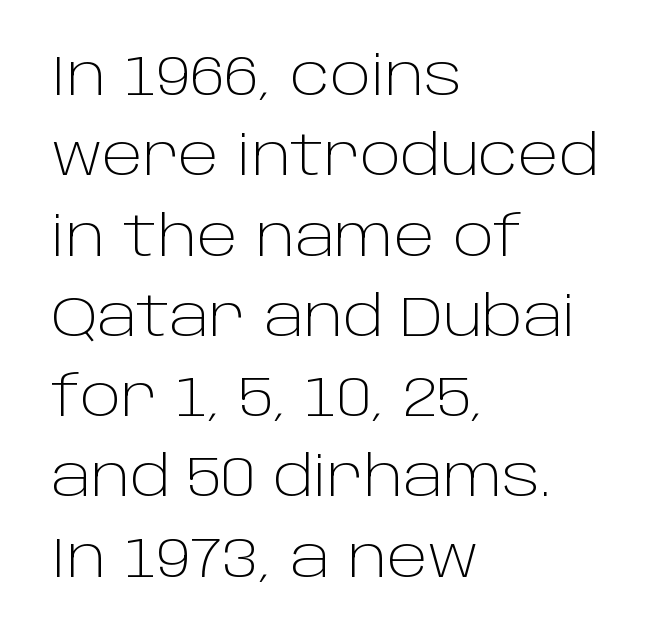
The image shows 55 px light sans-serif type, upright; set left-aligned, normal line spacing (1.46x), normal letter spacing, not underlined; low stroke contrast and a large x-height.
